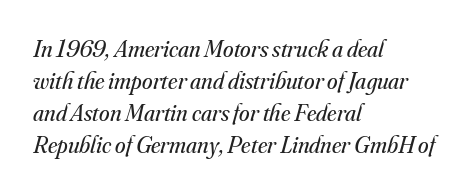
{"italic": "yes", "lean": "right", "slant_degrees": 16, "bold": "no", "underline": "no", "align": "left", "line_spacing": "normal", "line_spacing_ratio": 1.34, "letter_spacing": "normal", "letter_spacing_em": 0.0, "glyph_px": 24}
